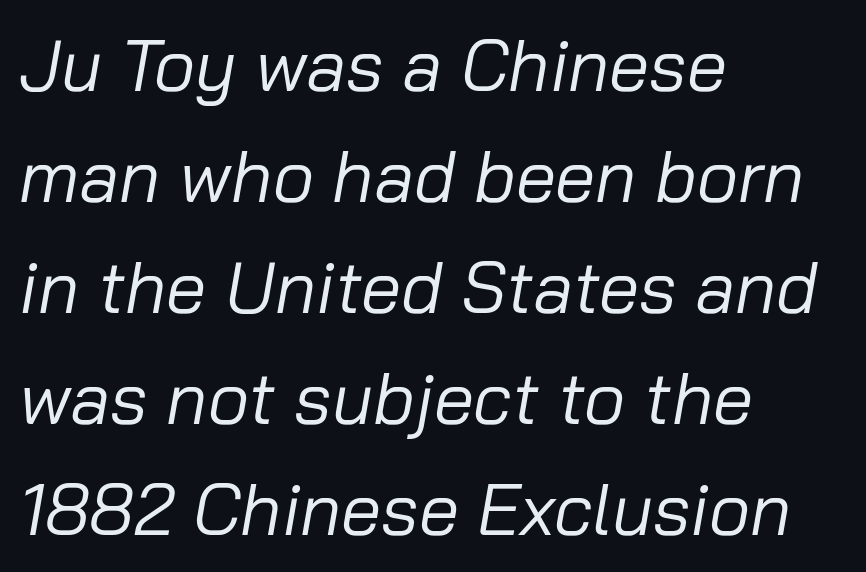
Q: Is the text bold? A: No.
Q: Is the text italic (slanted)? A: Yes, it leans right by about 10 degrees.
Q: Is the text underlined? A: No.
Q: How is the paragraph aligned? A: Left-aligned.
Q: Is the spacing between letters normal or unusually wide? A: Normal.
Q: Is the spacing between lines tight, normal or loose? A: Normal.
Q: Width (condensed, normal, or wide)? A: Normal.
Q: Stroke contrast? A: Low.
Q: x-height? A: Medium.
Q: Monospaced? A: No.
